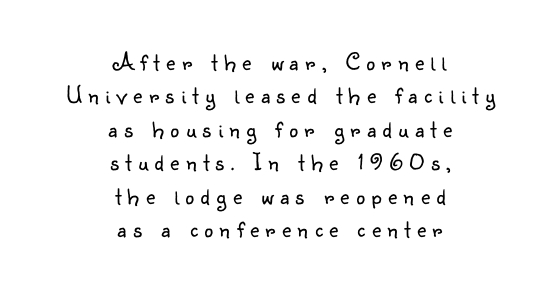
{"italic": "no", "bold": "no", "underline": "no", "align": "center", "line_spacing": "normal", "line_spacing_ratio": 1.34, "letter_spacing": "wide", "letter_spacing_em": 0.26, "glyph_px": 25}
